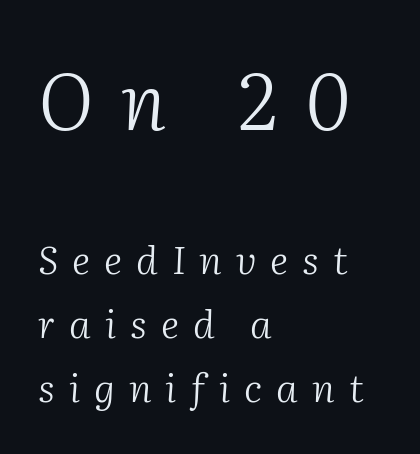
Q: Is the text bold? A: No.
Q: Is the text italic (slanted)? A: Yes, it leans right by about 2 degrees.
Q: Is the typeface a serif or a sans-serif typeface? A: Serif.
Q: Is the text underlined? A: No.
Q: How is the paragraph aligned? A: Left-aligned.
Q: Is the spacing between letters normal or unusually wide? A: Unusually wide.
Q: Is the spacing between lines tight, normal or loose? A: Normal.
Q: Which block of text is set in a larger size, the first (top) or the second (bottom)? A: The first (top) one.
Q: Width (condensed, normal, or wide)? A: Normal.
Q: Stroke contrast? A: Medium.
Q: x-height? A: Medium.
Q: Monospaced? A: No.
